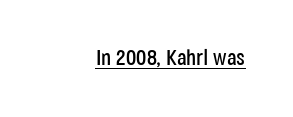
Compared with typical body copy, the letter spacing here is the same. Honestly, the underline is the first thing you notice here. No italicization has been applied; the sample stays upright.
